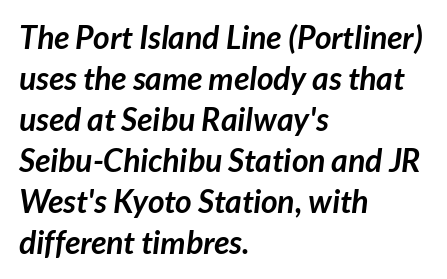
The image shows 32 px semibold sans-serif type; set left-aligned, normal line spacing (1.28x), normal letter spacing, not underlined; low stroke contrast and a medium x-height.
